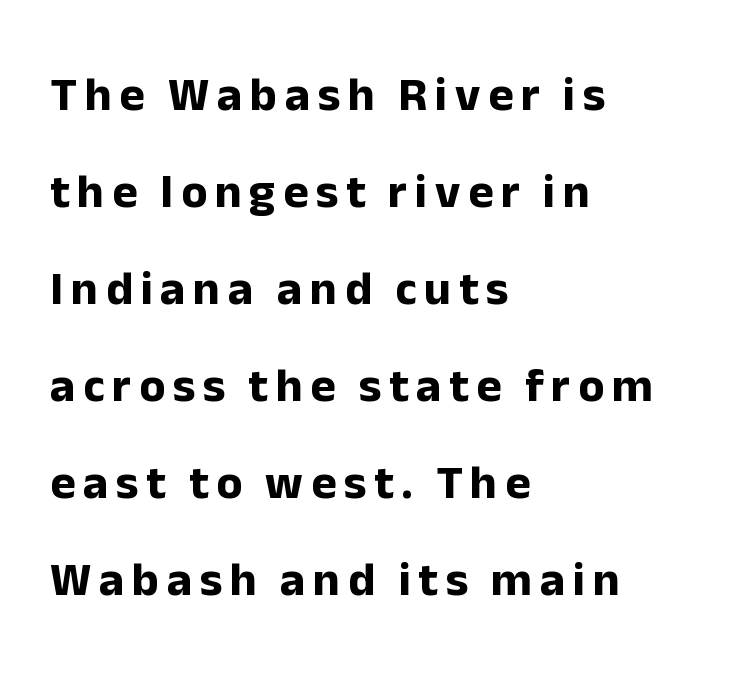
The lines in this sample share a left origin and differ only in where they stop. Observe the absence of serifs on each vertical stroke in this sample. Ascenders rise straight up at ninety degrees. The sample has been set heavy, in full bold. Anything drawn beneath the words? Only blank space.
